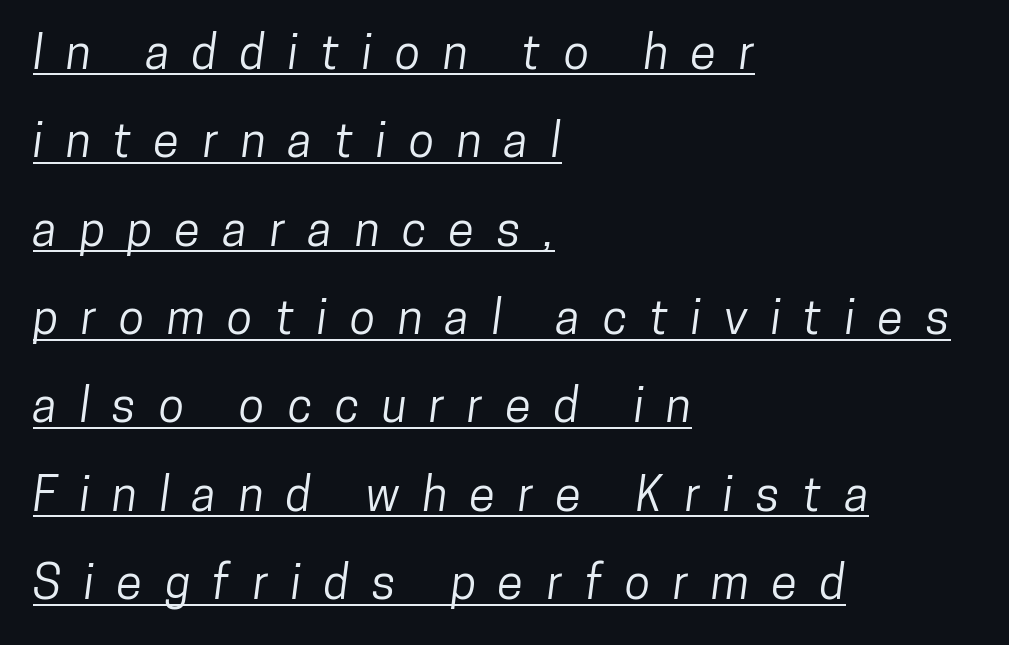
Check where the strokes stop: nothing finishes them off — pure sans. The tracking jumps out immediately: characters are airy and widely separated. Students, observe the line beneath the letters — that is underlining. A classic flush-left, rag-right setting is used for this passage. A typesetter would call this proportional, since set widths differ per character.
